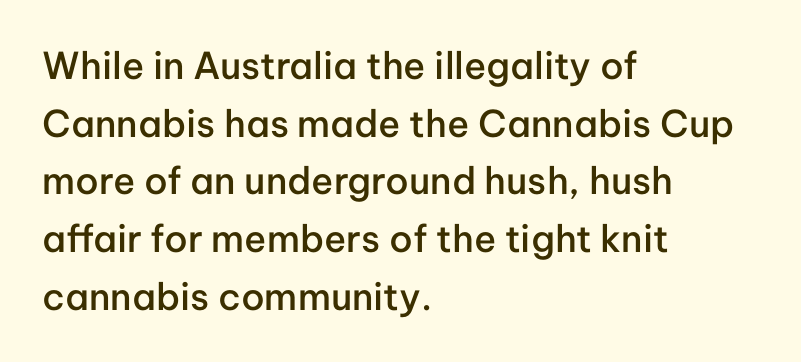
The image shows 37 px semibold sans-serif type, upright; set left-aligned, normal line spacing (1.56x), normal letter spacing, not underlined; low stroke contrast and a medium x-height.
